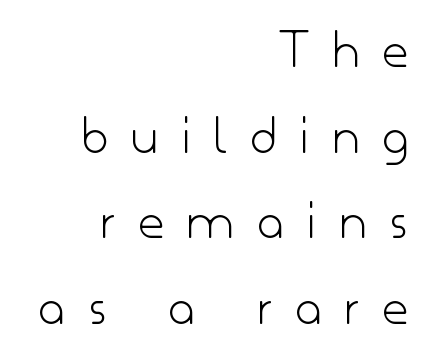
Q: Is the text bold? A: No.
Q: Is the text italic (slanted)? A: No, it is upright.
Q: Is the typeface a serif or a sans-serif typeface? A: Sans-serif.
Q: Is the text underlined? A: No.
Q: How is the paragraph aligned? A: Right-aligned.
Q: Is the spacing between letters normal or unusually wide? A: Unusually wide.
Q: Is the spacing between lines tight, normal or loose? A: Normal.
Q: Width (condensed, normal, or wide)? A: Normal.
Q: Stroke contrast? A: Low.
Q: x-height? A: Small.
Q: Monospaced? A: No.
